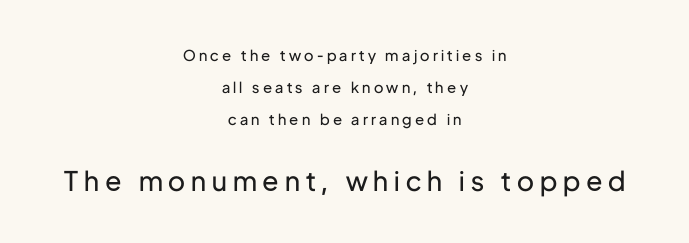
If you folded the block vertically in half, each line would mirror itself in length. Baseline-to-baseline distance is far greater than the letter height. Nobody drew a line under any word here. The letters look calm and open, with moderate or lighter stems. Look at the tracking — it's clearly loosened, letters drifting apart. Scale increases going downward across the two blocks.
